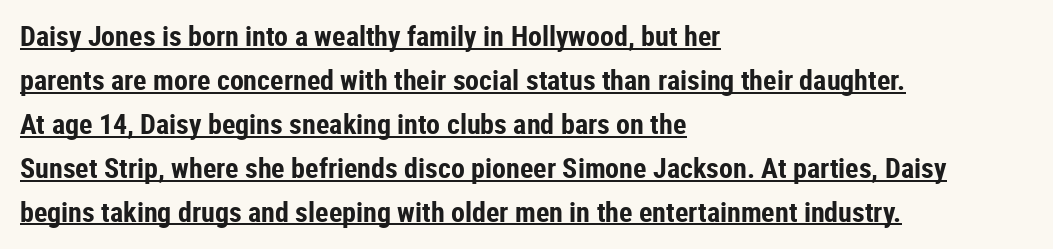
Q: Is the text bold? A: Yes.
Q: Is the text italic (slanted)? A: No, it is upright.
Q: Is the typeface a serif or a sans-serif typeface? A: Sans-serif.
Q: Is the text underlined? A: Yes.
Q: How is the paragraph aligned? A: Left-aligned.
Q: Is the spacing between letters normal or unusually wide? A: Normal.
Q: Is the spacing between lines tight, normal or loose? A: Normal.
Q: Width (condensed, normal, or wide)? A: Condensed.
Q: Stroke contrast? A: Low.
Q: x-height? A: Medium.
Q: Monospaced? A: No.
